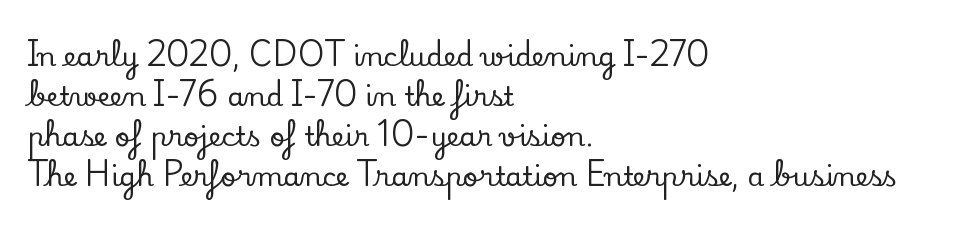
The image shows 27 px text type, upright; set left-aligned, normal line spacing (1.48x), normal letter spacing, not underlined.
